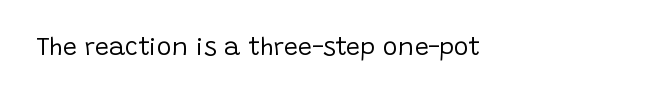
The rendering keeps characters at their native spacing. The font sits on the lighter half of the weight spectrum, regular included. Quick note: underline off. Is there any slant? The stems are plumb.
